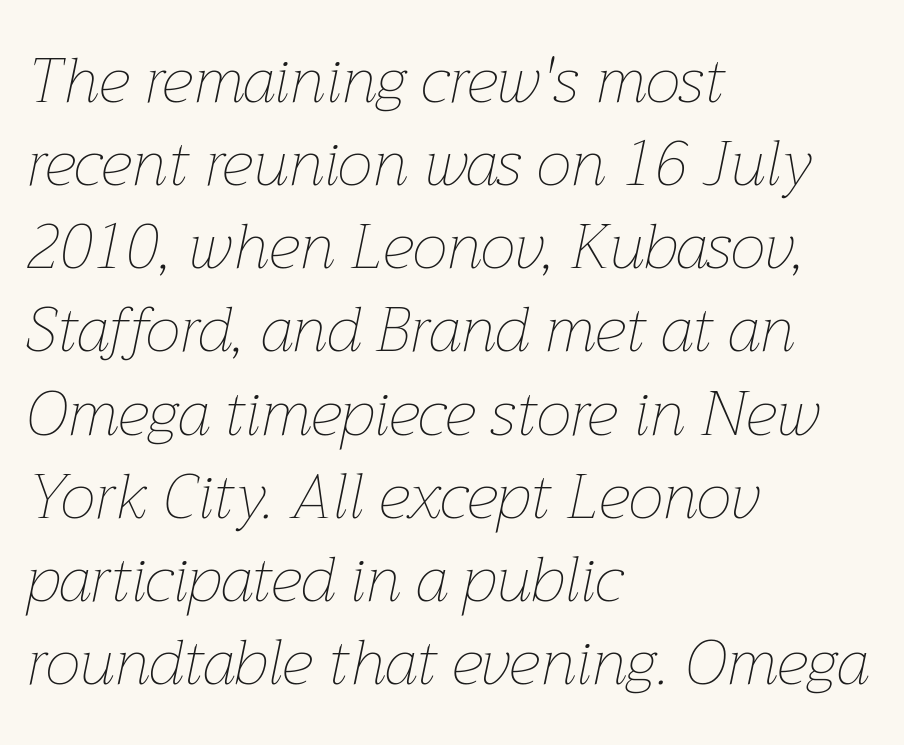
Vertical spacing — default. Line starts are locked; line ends wander. The zone under the glyphs is completely vacant. These lines were composed using italics. Do the characters align in a grid? No, the font is proportional.
